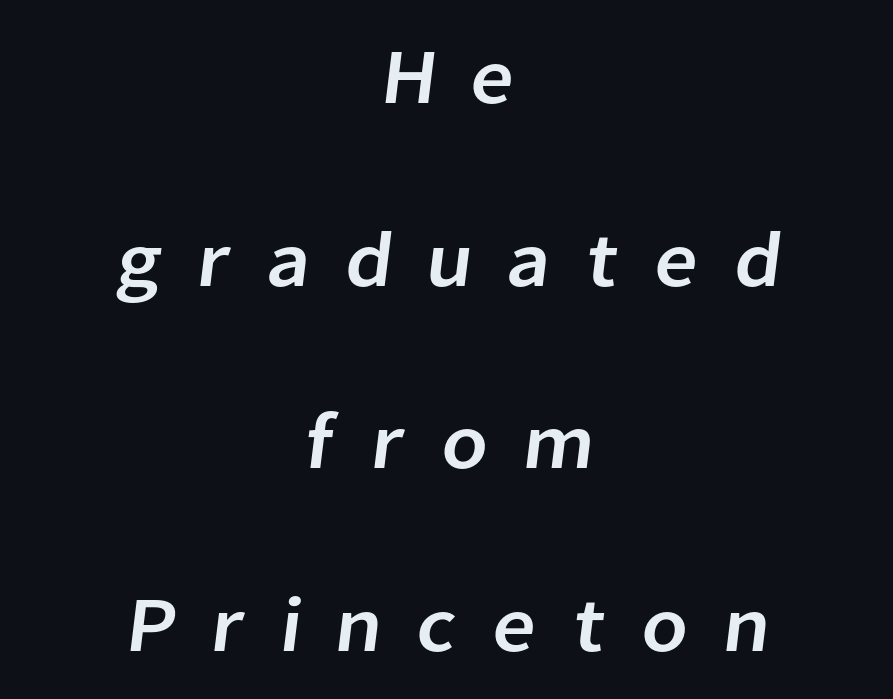
{"serif": "no", "width": "normal", "stroke_contrast": "low", "x_height": "medium", "monospaced": "no", "underline": "no", "align": "center", "line_spacing": "loose", "line_spacing_ratio": 2.34, "letter_spacing": "wide", "letter_spacing_em": 0.43, "glyph_px": 78}
